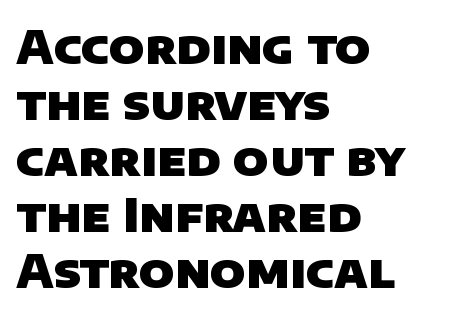
Q: Is the text bold? A: Yes.
Q: Is the typeface a serif or a sans-serif typeface? A: Sans-serif.
Q: Is the text underlined? A: No.
Q: How is the paragraph aligned? A: Left-aligned.
Q: Is the spacing between letters normal or unusually wide? A: Normal.
Q: Width (condensed, normal, or wide)? A: Normal.
Q: Stroke contrast? A: Low.
Q: x-height? A: Large.
Q: Monospaced? A: No.
